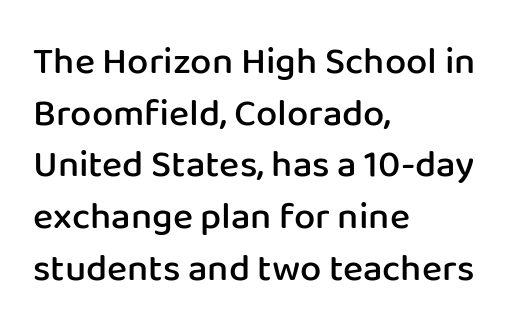
Q: Is the text bold? A: Semi-bold.
Q: Is the text italic (slanted)? A: No, it is upright.
Q: Is the typeface a serif or a sans-serif typeface? A: Sans-serif.
Q: Is the text underlined? A: No.
Q: How is the paragraph aligned? A: Left-aligned.
Q: Is the spacing between letters normal or unusually wide? A: Normal.
Q: Is the spacing between lines tight, normal or loose? A: Normal.
Q: Width (condensed, normal, or wide)? A: Normal.
Q: Stroke contrast? A: Low.
Q: x-height? A: Medium.
Q: Monospaced? A: No.
